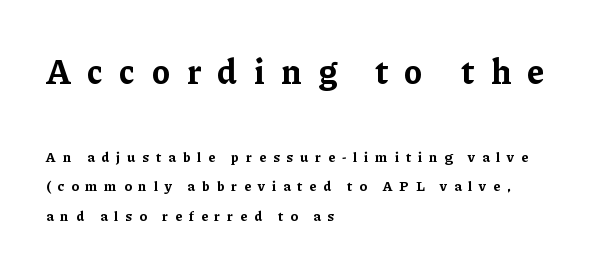
Q: Is the text bold? A: Yes.
Q: Is the text italic (slanted)? A: No, it is upright.
Q: Is the typeface a serif or a sans-serif typeface? A: Serif.
Q: Is the text underlined? A: No.
Q: How is the paragraph aligned? A: Left-aligned.
Q: Is the spacing between letters normal or unusually wide? A: Unusually wide.
Q: Is the spacing between lines tight, normal or loose? A: Loose.
Q: Which block of text is set in a larger size, the first (top) or the second (bottom)? A: The first (top) one.
Q: Width (condensed, normal, or wide)? A: Normal.
Q: Stroke contrast? A: Low.
Q: x-height? A: Medium.
Q: Monospaced? A: No.
